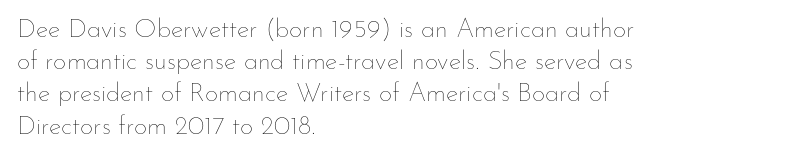
No letter is thick-stroked: the sample isn't bold. The lettering stays uniformly vertical, giving the passage a roman look. This sample uses plain, unmodified letter spacing. These lines stack with their left ends in a neat column. The gap between lines stays unmarked.
